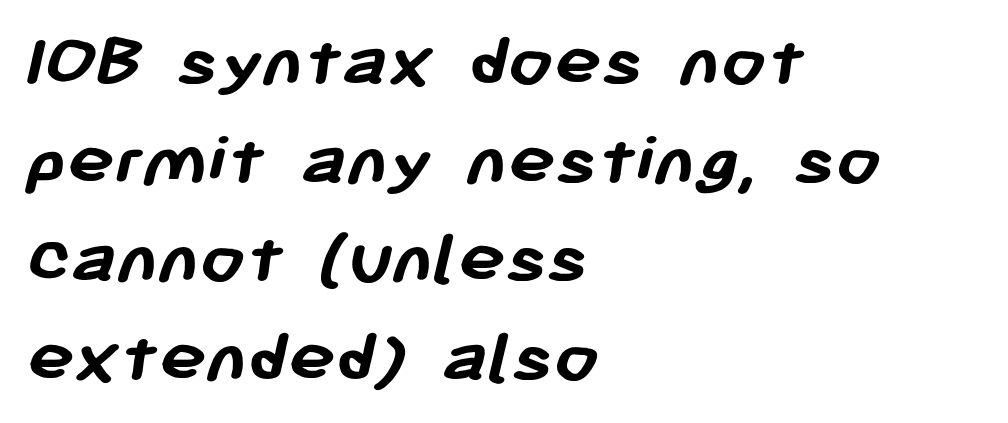
Q: Is the text bold? A: Yes.
Q: Is the typeface a serif or a sans-serif typeface? A: Sans-serif.
Q: Is the text underlined? A: No.
Q: How is the paragraph aligned? A: Left-aligned.
Q: Is the spacing between letters normal or unusually wide? A: Normal.
Q: Is the spacing between lines tight, normal or loose? A: Normal.
Q: Width (condensed, normal, or wide)? A: Normal.
Q: Stroke contrast? A: Low.
Q: x-height? A: Medium.
Q: Monospaced? A: No.
